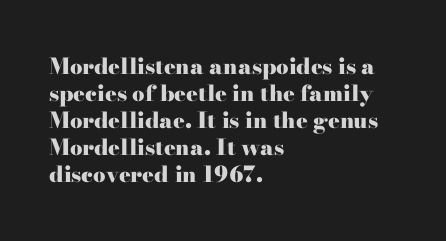
Q: Is the text bold? A: Yes.
Q: Is the text italic (slanted)? A: No, it is upright.
Q: Is the text underlined? A: No.
Q: How is the paragraph aligned? A: Left-aligned.
Q: Is the spacing between letters normal or unusually wide? A: Normal.
